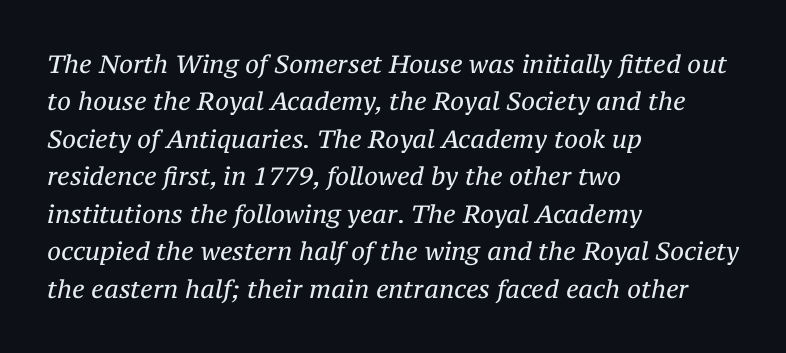
The image shows 25 px text type, italic (leaning right); set left-aligned, normal line spacing (1.5x), normal letter spacing, not underlined.
